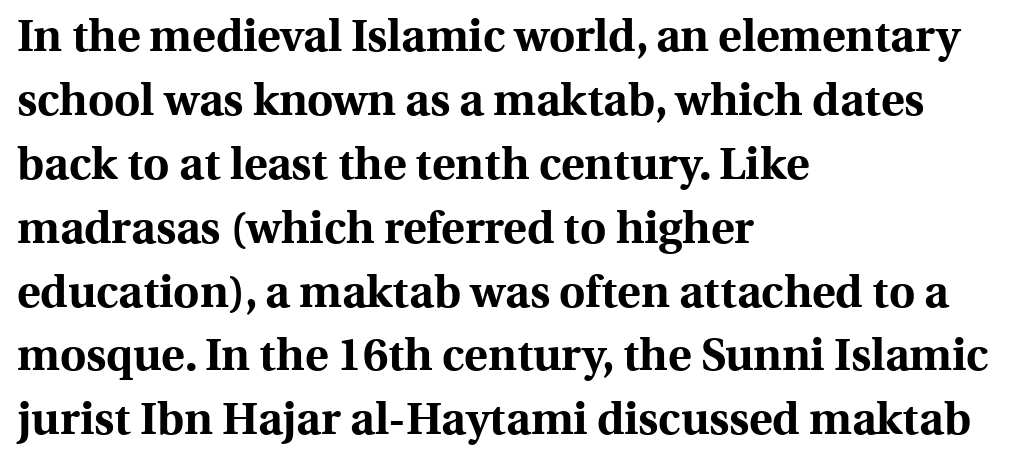
{"serif": "yes", "italic": "no", "bold": "yes", "weight": "bold", "width": "normal", "x_height": "medium", "monospaced": "no", "underline": "no", "align": "left", "line_spacing": "normal", "line_spacing_ratio": 1.42, "letter_spacing": "normal", "letter_spacing_em": 0.0, "glyph_px": 45}
